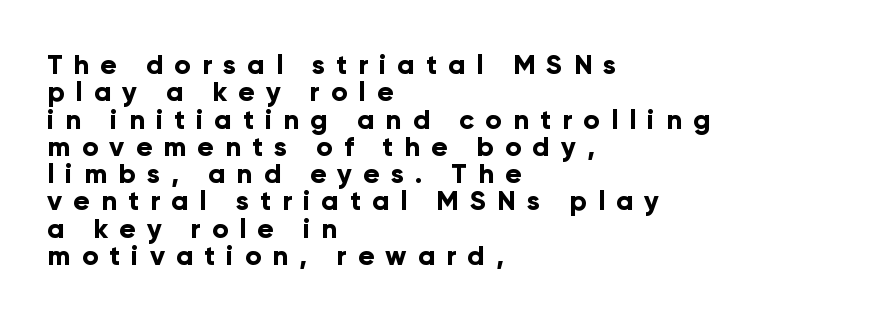
Visually the block forms a straight wall on the left and a jagged coastline on the right. These words are printed bold, with thick strokes throughout. Here the glyphs are tracked loosely, breaking word shapes into spaced letters. Leading is clearly below the norm, producing a dense column. Every stem runs plumb, perpendicular to the baseline.
